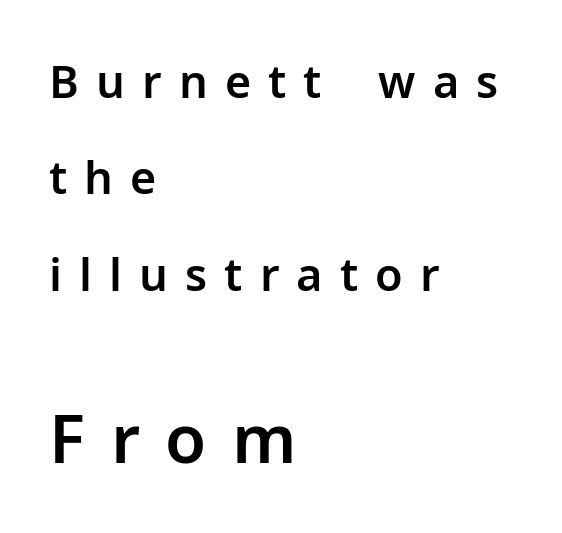
The image shows 67 px sans-serif type, upright; set left-aligned, loose line spacing (2.14x), unusually wide letter spacing (+0.38 em), not underlined; the second (bottom) block is 1.49x larger; low stroke contrast and a medium x-height.
